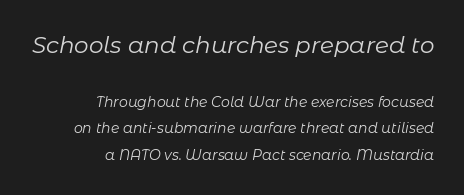
{"italic": "yes", "lean": "right", "slant_degrees": 11, "bold": "no", "underline": "no", "align": "right", "line_spacing": "loose", "line_spacing_ratio": 1.92, "letter_spacing": "normal", "letter_spacing_em": 0.0, "larger_block": "first", "size_ratio": 1.64, "glyph_px": 23}
